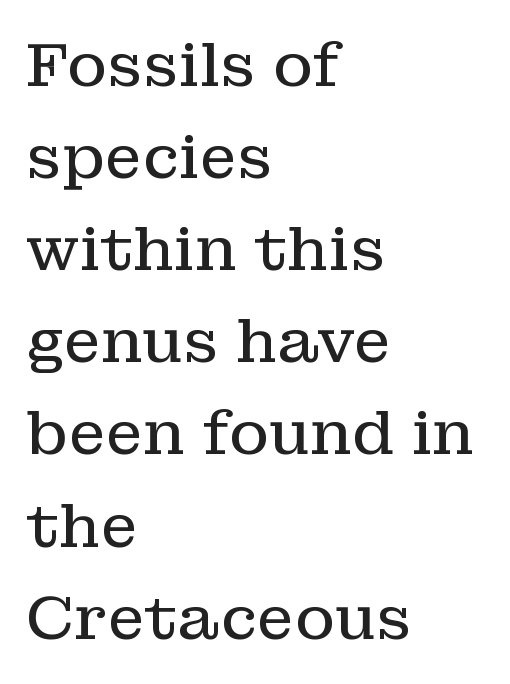
Designer's note — italics off, roman on. The glyphs are unaccompanied by any horizontal stroke below them. Is the stroke heavy? The answer is a plain regular-or-lighter. Nothing unusual about the tracking: characters are spaced as the font intends.
